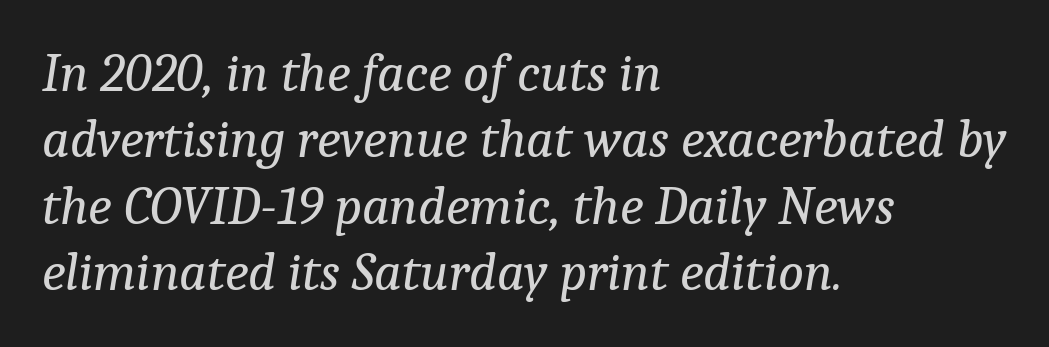
Q: Is the text bold? A: No.
Q: Is the text italic (slanted)? A: Yes, it leans right by about 9 degrees.
Q: Is the typeface a serif or a sans-serif typeface? A: Serif.
Q: Is the text underlined? A: No.
Q: How is the paragraph aligned? A: Left-aligned.
Q: Is the spacing between letters normal or unusually wide? A: Normal.
Q: Width (condensed, normal, or wide)? A: Normal.
Q: Stroke contrast? A: Low.
Q: x-height? A: Medium.
Q: Monospaced? A: No.
